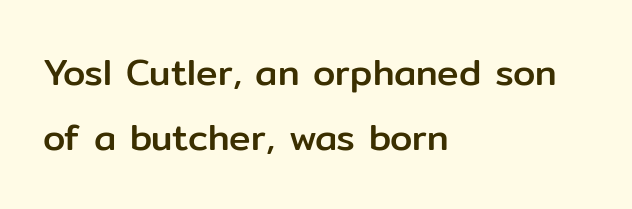
Q: Is the text italic (slanted)? A: No, it is upright.
Q: Is the typeface a serif or a sans-serif typeface? A: Sans-serif.
Q: Is the text underlined? A: No.
Q: How is the paragraph aligned? A: Left-aligned.
Q: Is the spacing between letters normal or unusually wide? A: Normal.
Q: Width (condensed, normal, or wide)? A: Normal.
Q: Stroke contrast? A: Low.
Q: x-height? A: Medium.
Q: Monospaced? A: No.
